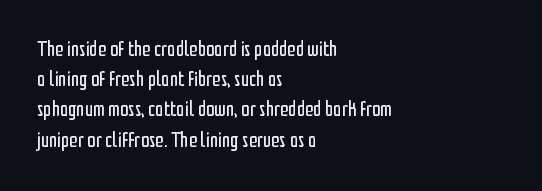
{"italic": "no", "bold": "no", "underline": "no", "align": "left", "line_spacing": "normal", "line_spacing_ratio": 1.44, "letter_spacing": "normal", "letter_spacing_em": 0.0, "glyph_px": 21}
